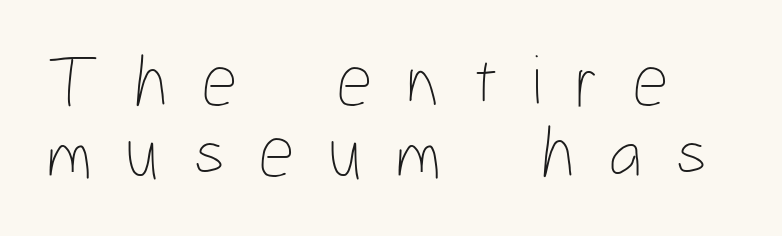
Summary of vertical rhythm: compact, with narrow interline spacing. The letters advance in unequal steps, a hallmark of proportional type. Each word looks stretched out because of the extra space between its letters. Quick note: underline off.
